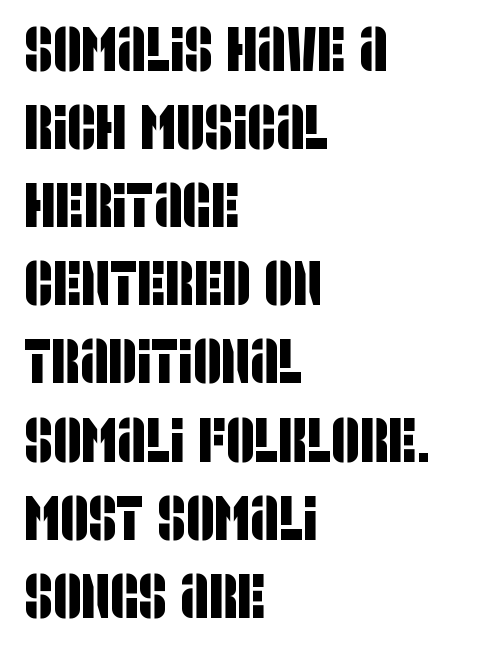
Q: Is the typeface a serif or a sans-serif typeface? A: Sans-serif.
Q: Is the text underlined? A: No.
Q: How is the paragraph aligned? A: Left-aligned.
Q: Is the spacing between letters normal or unusually wide? A: Normal.
Q: Is the spacing between lines tight, normal or loose? A: Normal.
Q: Width (condensed, normal, or wide)? A: Condensed.
Q: Stroke contrast? A: Low.
Q: x-height? A: Large.
Q: Monospaced? A: No.
